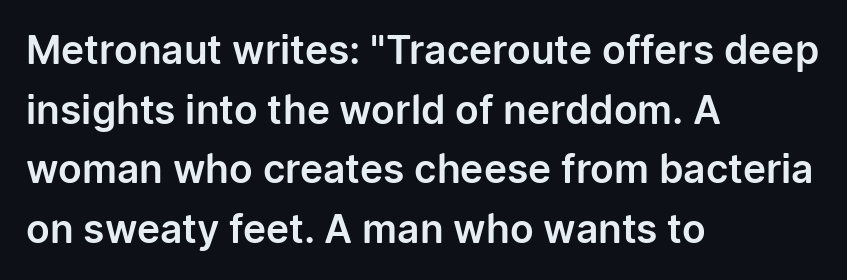
Proportional: the letters do not fall into vertical columns. Do the letters lean? They stand straight. Typeset ragged right — the left edge is the straight one. This is sans-serif lettering, the kind often seen on screens and signage. Each row of text sits above clean, open space. Observe the ordinary spacing: letters are neighbours, not strangers.
